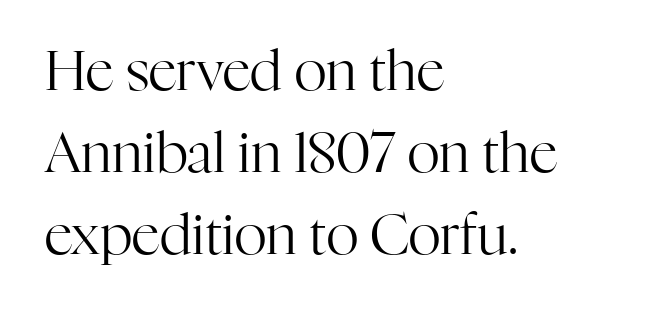
The image shows 56 px regular-weight serif type, upright; set left-aligned, normal line spacing (1.46x), normal letter spacing, not underlined; high stroke contrast and a medium x-height.
